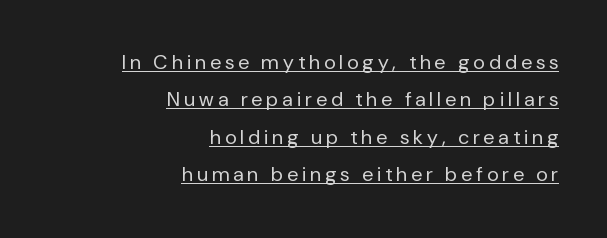
The line texture is sparse and dotted thanks to wide tracking. The compositor pushed each line to the right boundary. Each line of the rendering has a horizontal stroke beneath the glyphs. A typesetter would mark this as roman, not italic. No heavy texture on the line: the type isn't bold.
